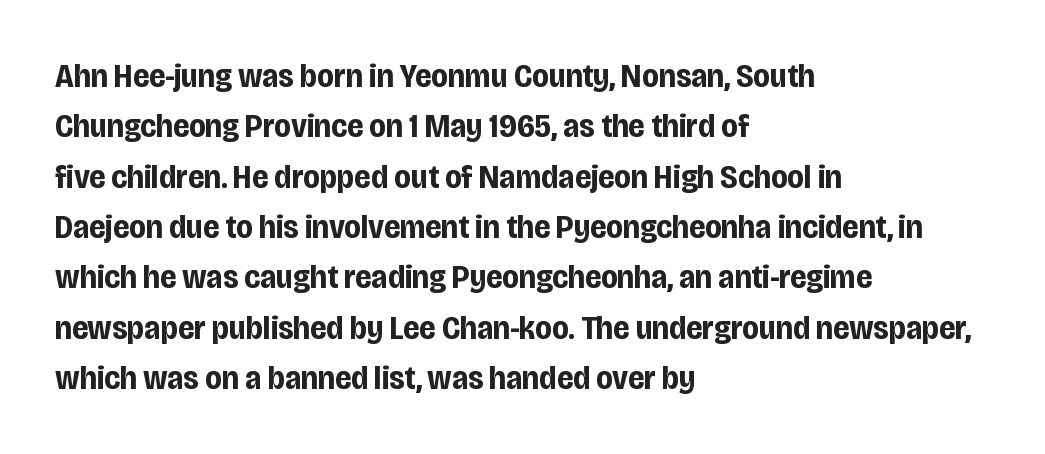
{"serif": "no", "italic": "no", "bold": "yes", "weight": "bold", "width": "condensed", "stroke_contrast": "low", "x_height": "large", "monospaced": "no", "underline": "no", "align": "left", "line_spacing": "normal", "line_spacing_ratio": 1.48, "letter_spacing": "normal", "letter_spacing_em": 0.0, "glyph_px": 34}
